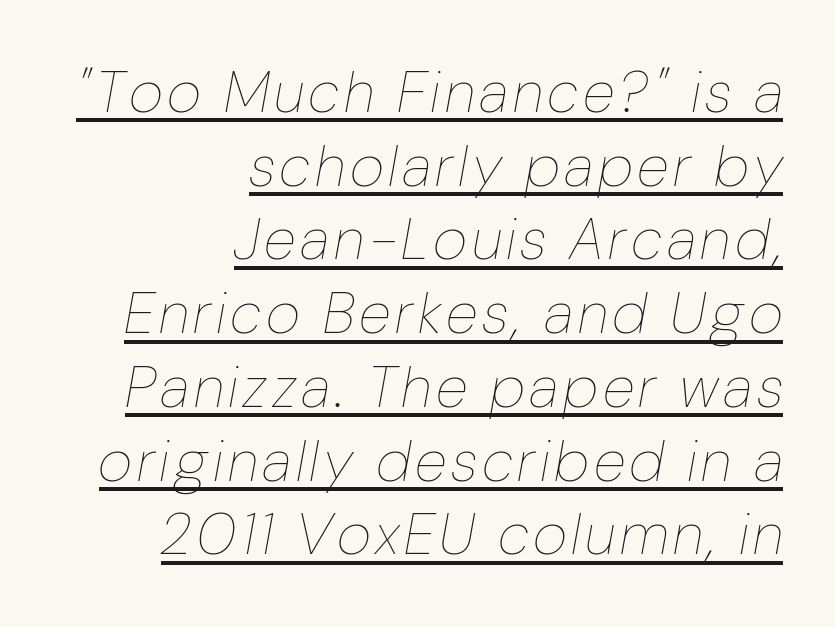
Q: Is the text bold? A: No.
Q: Is the text italic (slanted)? A: Yes, it leans right by about 10 degrees.
Q: Is the text underlined? A: Yes.
Q: How is the paragraph aligned? A: Right-aligned.
Q: Is the spacing between lines tight, normal or loose? A: Normal.
Q: Width (condensed, normal, or wide)? A: Condensed.
Q: Stroke contrast? A: Low.
Q: x-height? A: Medium.
Q: Monospaced? A: No.
